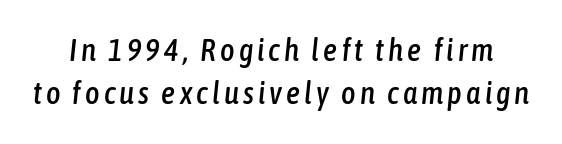
Q: Is the text italic (slanted)? A: Yes, it leans right by about 6 degrees.
Q: Is the text underlined? A: No.
Q: Is the spacing between lines tight, normal or loose? A: Normal.
Q: Width (condensed, normal, or wide)? A: Condensed.
Q: Stroke contrast? A: Low.
Q: x-height? A: Medium.
Q: Monospaced? A: No.
